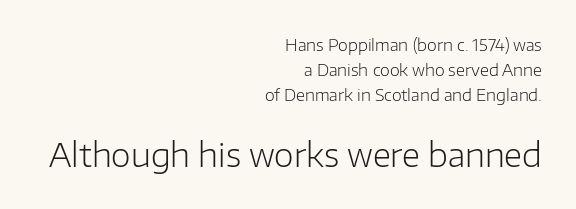
Q: Is the text bold? A: No.
Q: Is the text italic (slanted)? A: No, it is upright.
Q: Is the typeface a serif or a sans-serif typeface? A: Sans-serif.
Q: Is the text underlined? A: No.
Q: How is the paragraph aligned? A: Right-aligned.
Q: Is the spacing between letters normal or unusually wide? A: Normal.
Q: Is the spacing between lines tight, normal or loose? A: Normal.
Q: Which block of text is set in a larger size, the first (top) or the second (bottom)? A: The second (bottom) one.
Q: Width (condensed, normal, or wide)? A: Normal.
Q: Stroke contrast? A: Low.
Q: x-height? A: Medium.
Q: Monospaced? A: No.
